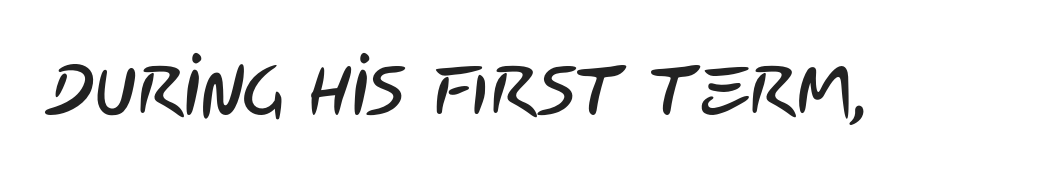
{"serif": "no", "width": "condensed", "stroke_contrast": "low", "x_height": "large", "monospaced": "no", "underline": "no", "letter_spacing": "normal", "letter_spacing_em": 0.0, "glyph_px": 70}
